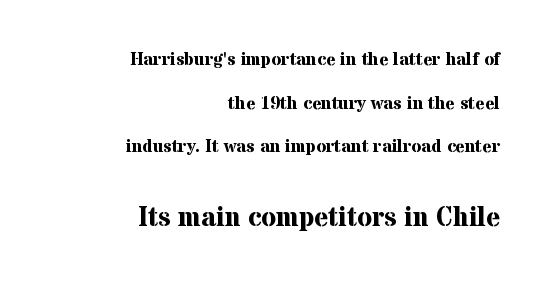
The image shows 27 px bold type, upright; set right-aligned, loose line spacing (2.42x), normal letter spacing, not underlined; the second (bottom) block is 1.5x larger.
